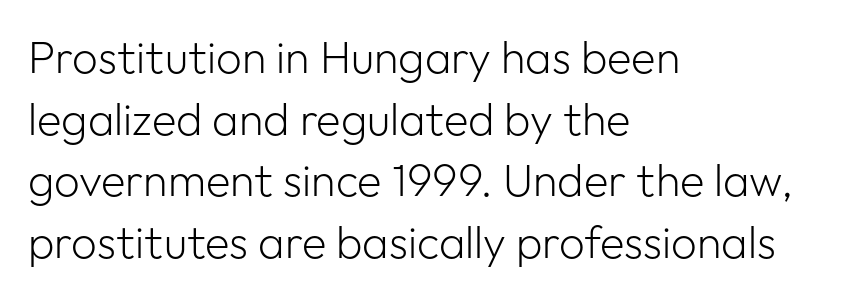
{"serif": "no", "italic": "no", "bold": "no", "weight": "light", "width": "normal", "stroke_contrast": "low", "x_height": "medium", "monospaced": "no", "underline": "no", "align": "left", "line_spacing": "normal", "line_spacing_ratio": 1.37, "letter_spacing": "normal", "letter_spacing_em": 0.0, "glyph_px": 45}
